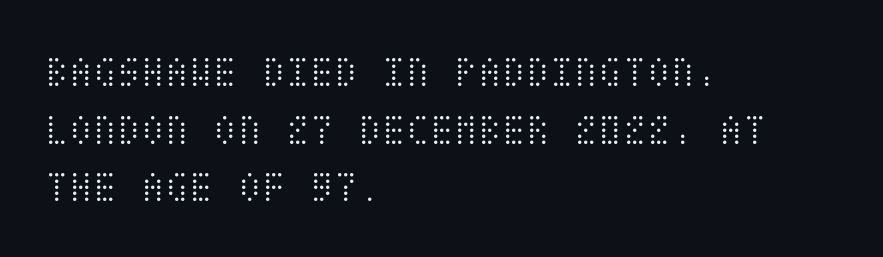
{"italic": "no", "bold": "no", "weight": "light", "width": "condensed", "stroke_contrast": "medium", "x_height": "large", "underline": "no", "align": "left", "line_spacing": "normal", "line_spacing_ratio": 1.31, "letter_spacing": "normal", "letter_spacing_em": 0.0, "glyph_px": 44}
